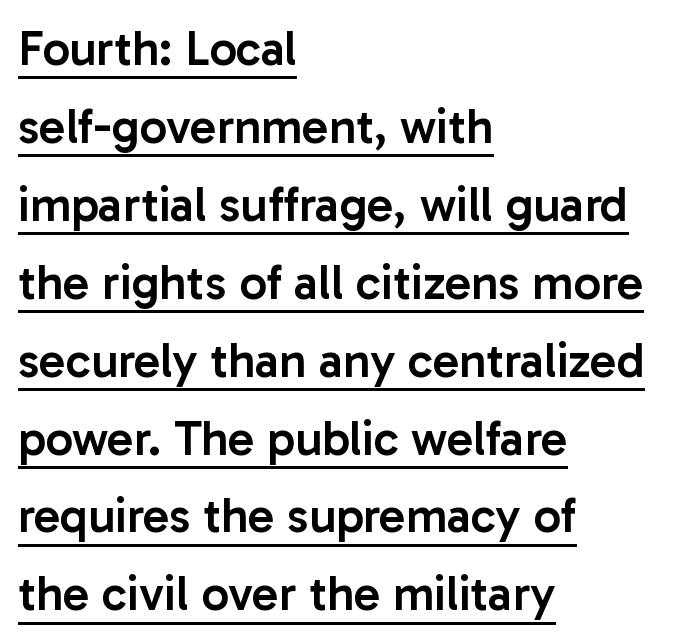
The image shows 49 px semibold sans-serif type, upright; set left-aligned, normal line spacing (1.59x), normal letter spacing, underlined; low stroke contrast and a medium x-height.
